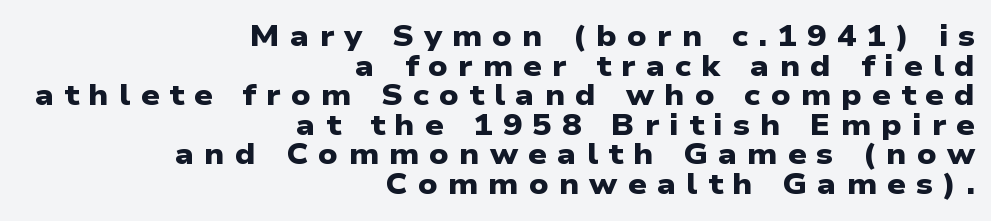
{"serif": "no", "bold": "yes", "weight": "heavy", "width": "wide", "stroke_contrast": "low", "x_height": "medium", "monospaced": "no", "underline": "no", "align": "right", "line_spacing": "tight", "line_spacing_ratio": 1.02, "letter_spacing": "wide", "letter_spacing_em": 0.35, "glyph_px": 29}
